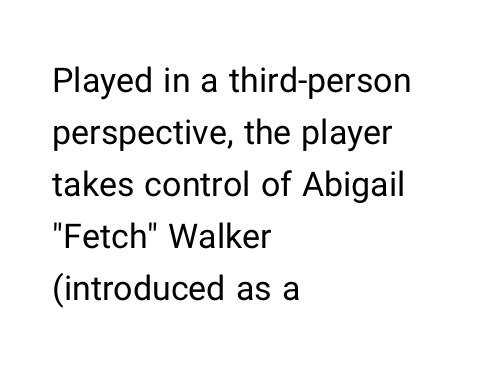
Check where the strokes stop: nothing finishes them off — pure sans. Typeset ragged right — the left edge is the straight one. The weight would be labelled regular, book, light, or lighter still. The passage shown is typed in a proportional face where columns would drift. Posture: upright roman.
